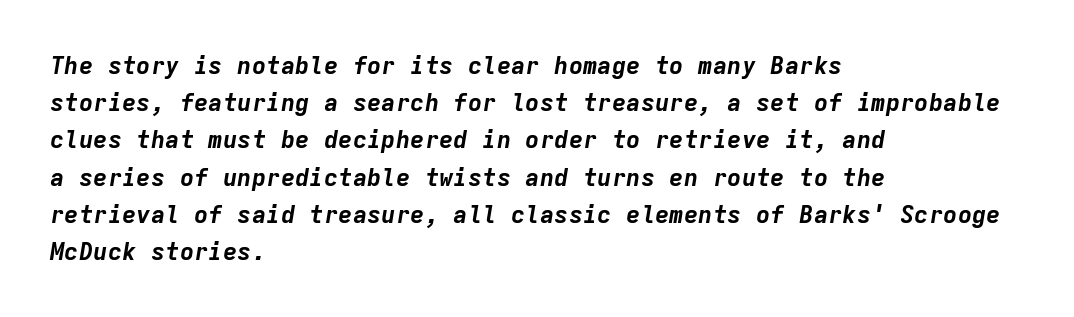
The image shows 24 px bold type, italic (leaning right); set left-aligned, normal line spacing (1.55x), normal letter spacing, not underlined.
